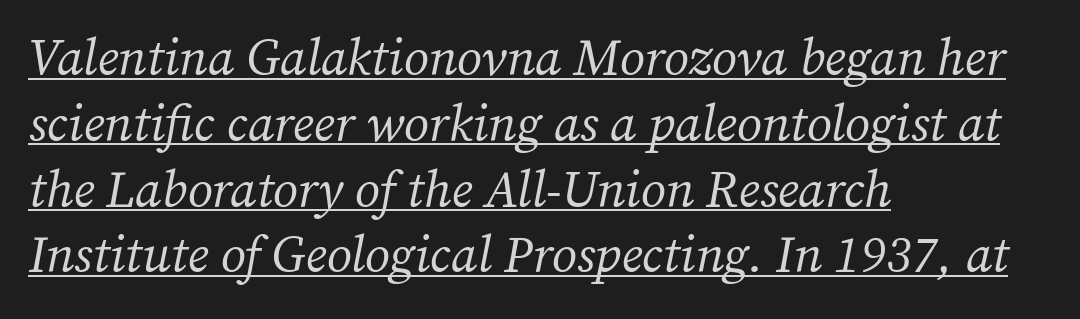
The image shows 51 px regular-weight serif type, italic (leaning right); set left-aligned, normal line spacing (1.29x), normal letter spacing, underlined; medium stroke contrast and a medium x-height.
